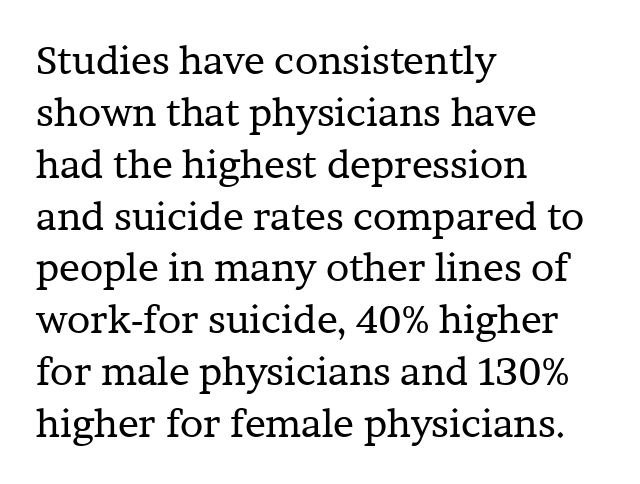
The image shows 39 px regular-weight serif type, upright; set left-aligned, normal line spacing (1.33x), normal letter spacing, not underlined; low stroke contrast and a medium x-height.
